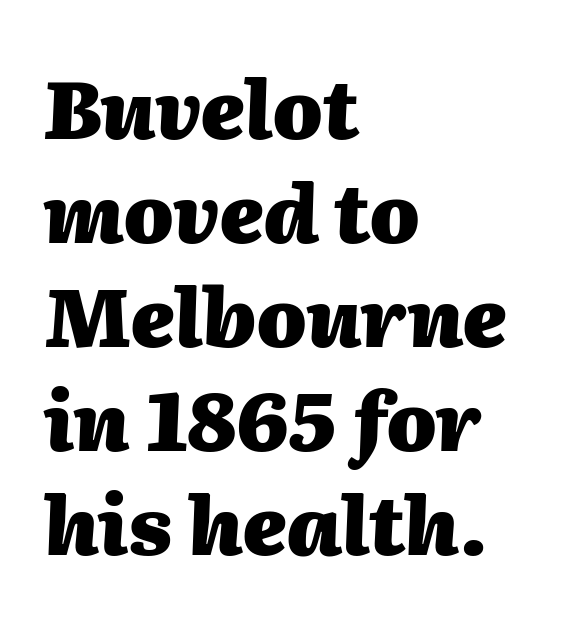
The passage shown is typed in a proportional face where columns would drift. These lines keep a tight, regular rhythm from letter to letter. Decoration check: the copy has no underline. Short and long lines alike share a common starting point at left. These words are printed bold, with thick strokes throughout. Does the lettering tilt? It does — this is italic.
